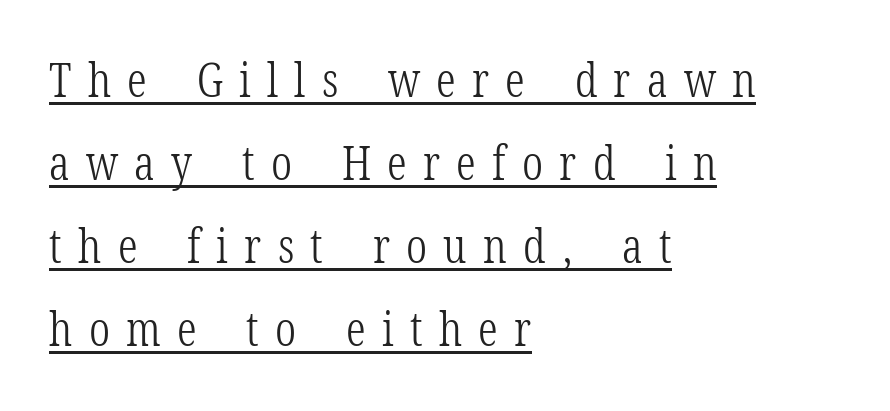
The image shows 48 px light, condensed serif type, upright; set left-aligned, line spacing 1.73x, unusually wide letter spacing (+0.34 em), underlined; low stroke contrast and a medium x-height.
